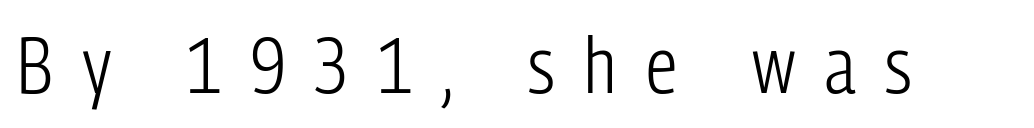
The image shows 78 px light, condensed sans-serif type, upright; set unusually wide letter spacing (+0.38 em), not underlined; low stroke contrast and a medium x-height.
